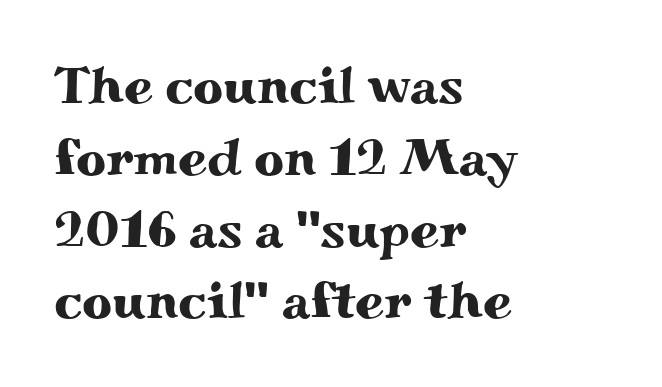
{"serif": "yes", "italic": "no", "width": "wide", "stroke_contrast": "medium", "x_height": "small", "monospaced": "no", "underline": "no", "align": "left", "line_spacing": "normal", "line_spacing_ratio": 1.38, "letter_spacing": "normal", "letter_spacing_em": 0.0, "glyph_px": 52}
